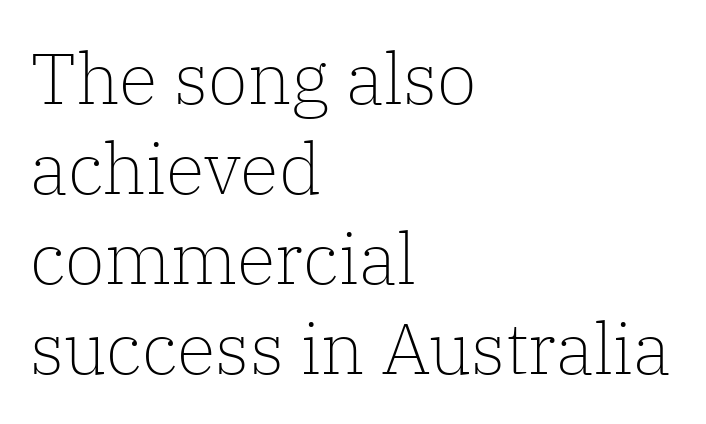
Q: Is the text bold? A: No.
Q: Is the text italic (slanted)? A: No, it is upright.
Q: Is the typeface a serif or a sans-serif typeface? A: Serif.
Q: Is the text underlined? A: No.
Q: How is the paragraph aligned? A: Left-aligned.
Q: Is the spacing between letters normal or unusually wide? A: Normal.
Q: Is the spacing between lines tight, normal or loose? A: Normal.
Q: Width (condensed, normal, or wide)? A: Normal.
Q: Stroke contrast? A: Low.
Q: x-height? A: Medium.
Q: Monospaced? A: No.
